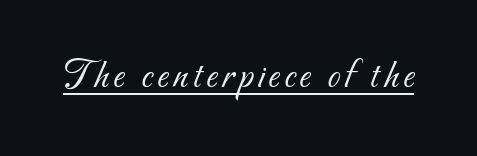
The face used here appears with an underline applied. The passage shown is typed in a proportional face where columns would drift. The designer went with a sans here, leaving each stem footless. The characters are drawn with everyday or finer stroke widths.
